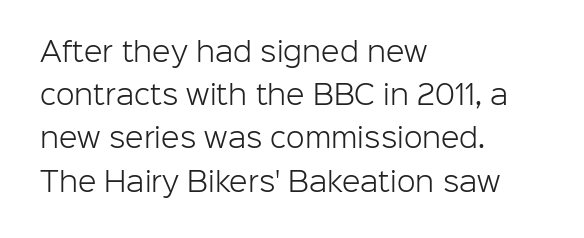
The image shows 27 px text type, upright; set left-aligned, normal line spacing (1.6x), normal letter spacing, not underlined.
